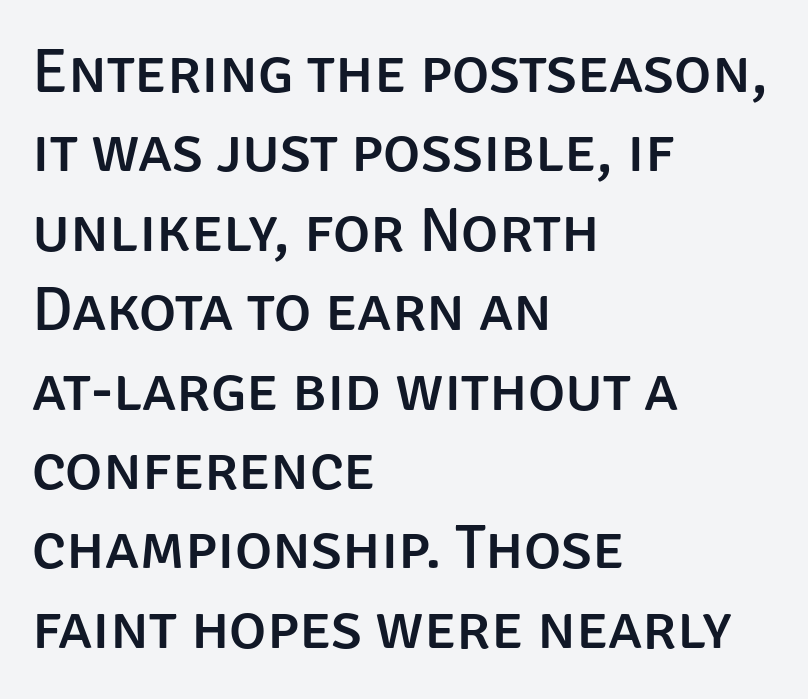
The image shows 63 px sans-serif type, upright; set left-aligned, normal line spacing (1.26x), normal letter spacing, not underlined; low stroke contrast and a large x-height.
